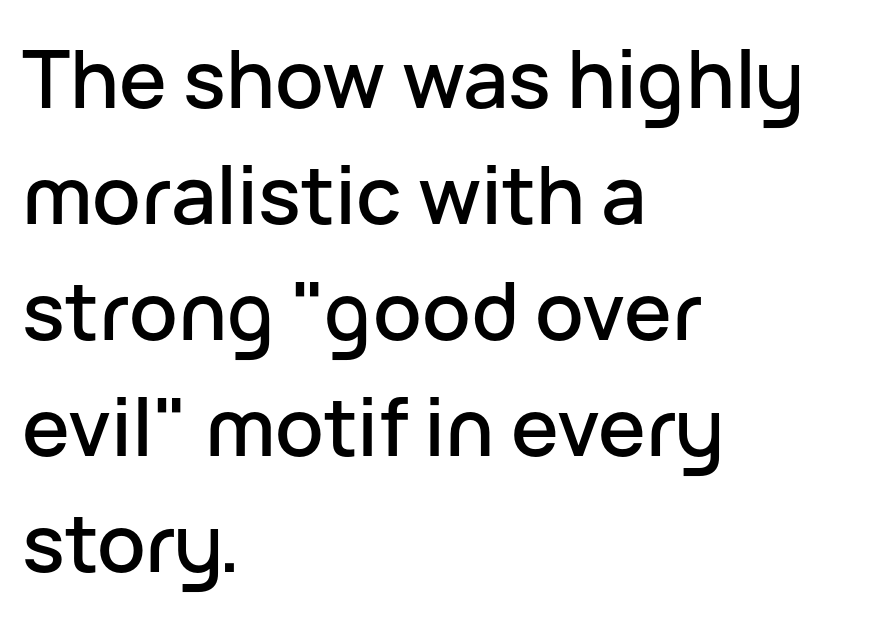
{"serif": "no", "italic": "no", "width": "normal", "stroke_contrast": "low", "x_height": "medium", "monospaced": "no", "underline": "no", "align": "left", "line_spacing": "normal", "line_spacing_ratio": 1.45, "letter_spacing": "normal", "letter_spacing_em": 0.0, "glyph_px": 80}
